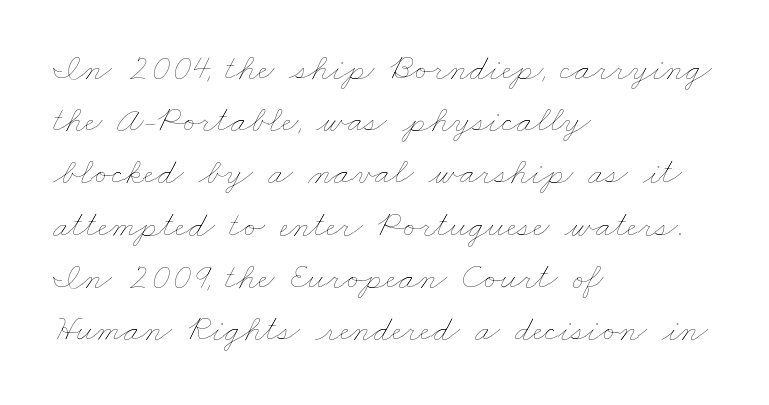
The image shows 37 px thin, wide type; set left-aligned, normal line spacing (1.41x), normal letter spacing, not underlined; low stroke contrast and a small x-height.
